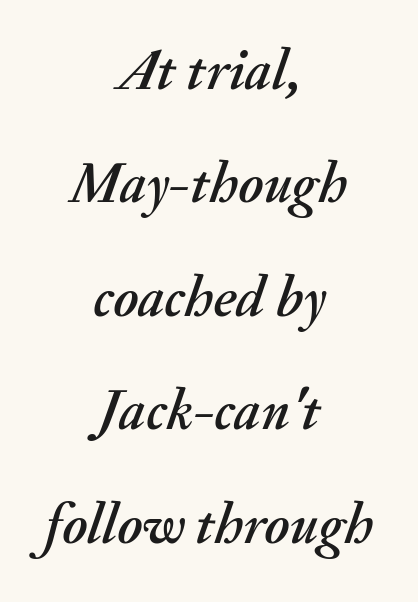
Q: Is the text italic (slanted)? A: Yes, it leans right by about 20 degrees.
Q: Is the text underlined? A: No.
Q: How is the paragraph aligned? A: Centered.
Q: Is the spacing between letters normal or unusually wide? A: Normal.
Q: Is the spacing between lines tight, normal or loose? A: Loose.
Q: Width (condensed, normal, or wide)? A: Normal.
Q: Stroke contrast? A: Medium.
Q: x-height? A: Small.
Q: Monospaced? A: No.
